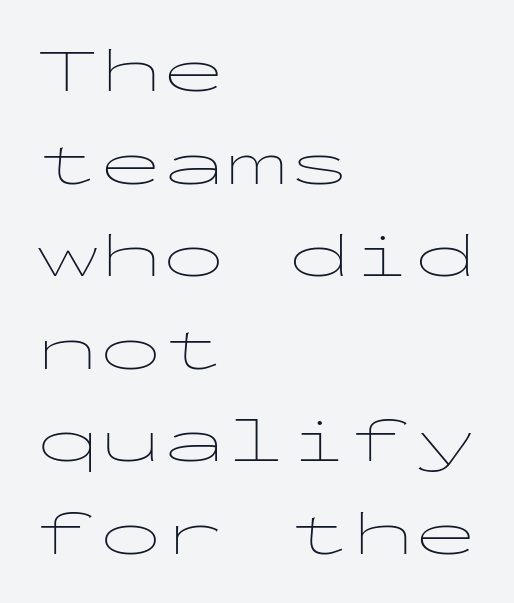
Q: Is the text bold? A: No.
Q: Is the text italic (slanted)? A: No, it is upright.
Q: Is the typeface a serif or a sans-serif typeface? A: Sans-serif.
Q: Is the text underlined? A: No.
Q: How is the paragraph aligned? A: Left-aligned.
Q: Is the spacing between letters normal or unusually wide? A: Normal.
Q: Is the spacing between lines tight, normal or loose? A: Normal.
Q: Width (condensed, normal, or wide)? A: Wide.
Q: Stroke contrast? A: Low.
Q: x-height? A: Medium.
Q: Monospaced? A: Yes.
